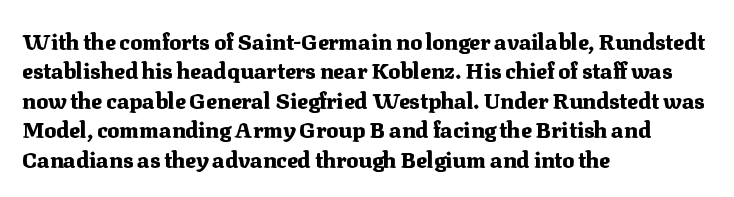
The vertical gap from one line to the next is medium. The rendering uses a bold face; every stroke is thick and dark. When letters stand straight like this, we call the style roman or upright. A typesetter would call this zero additional tracking.
